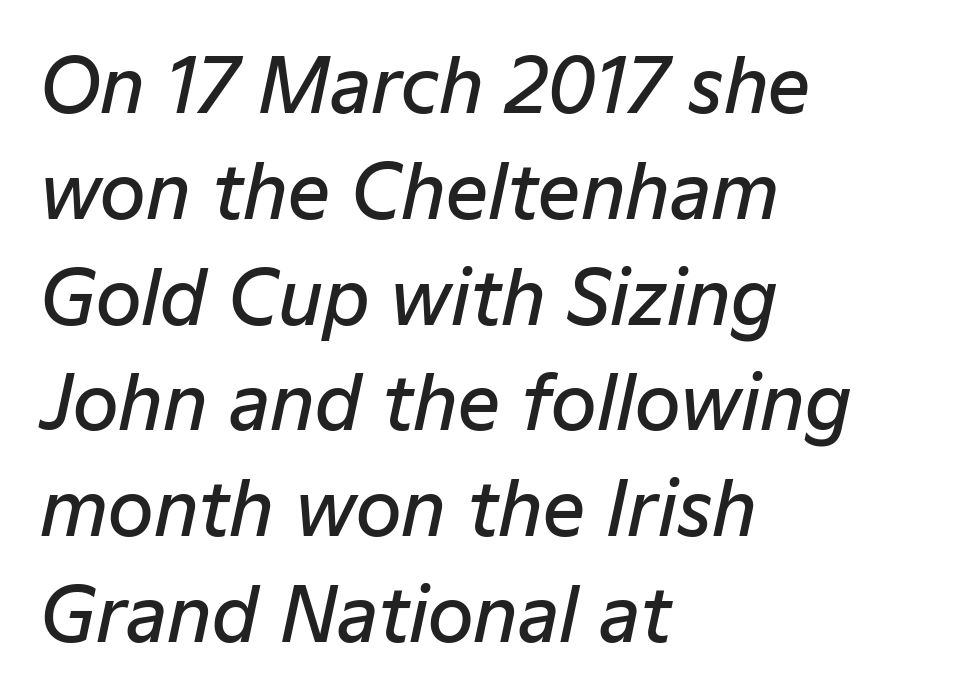
{"italic": "yes", "lean": "right", "slant_degrees": 12, "bold": "semi", "weight": "semibold", "width": "normal", "stroke_contrast": "low", "x_height": "medium", "monospaced": "no", "underline": "no", "align": "left", "line_spacing": "normal", "line_spacing_ratio": 1.43, "letter_spacing": "normal", "letter_spacing_em": 0.0, "glyph_px": 74}
